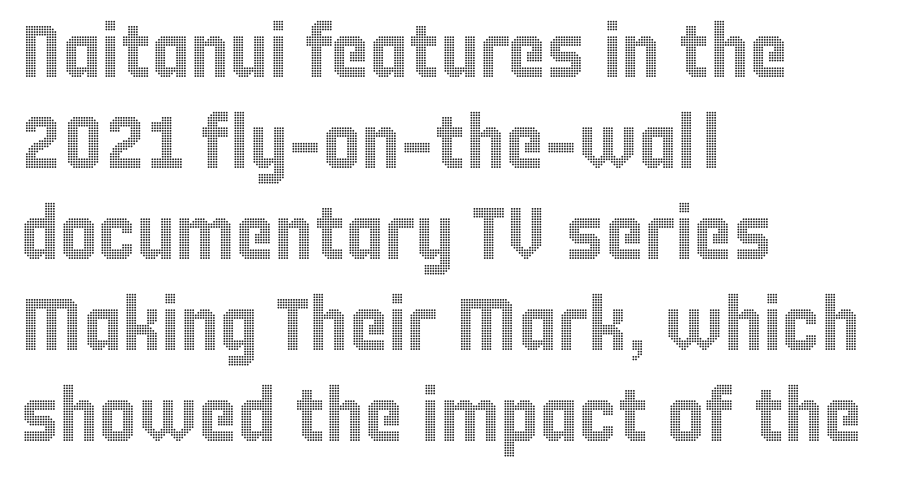
The image shows 74 px condensed type, upright; set left-aligned, line spacing 1.23x, normal letter spacing, not underlined; a large x-height.
